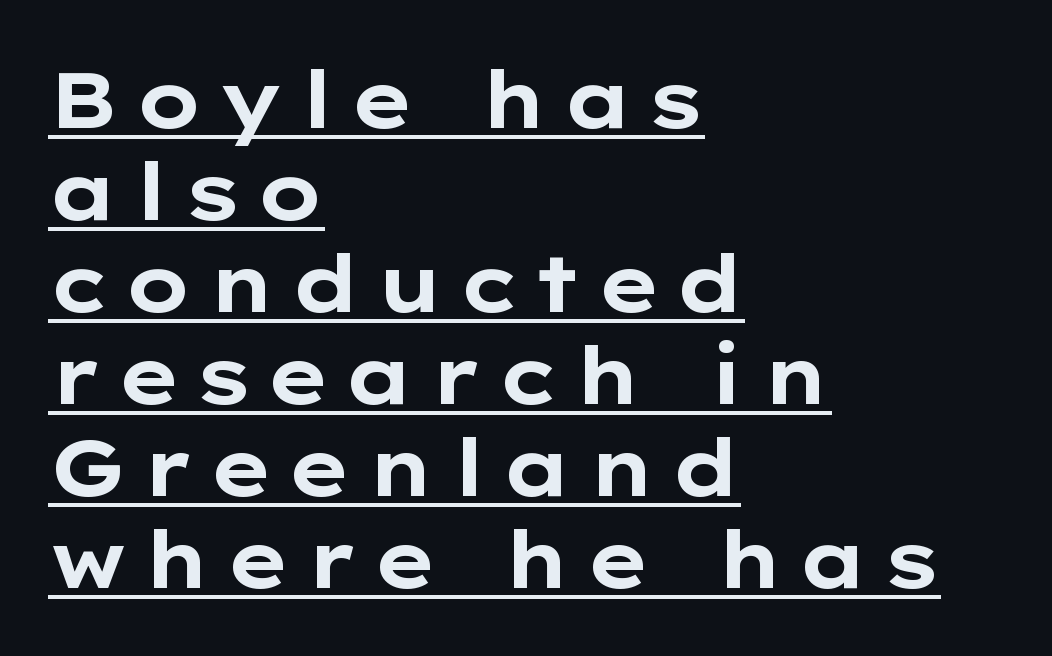
The image shows 80 px bold, wide sans-serif type, upright; set left-aligned, tight line spacing (1.15x), underlined; low stroke contrast and a medium x-height.
